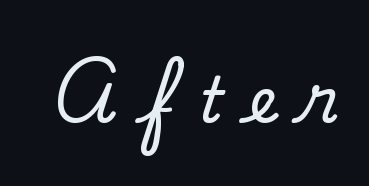
Q: Is the text bold? A: No.
Q: Is the typeface a serif or a sans-serif typeface? A: Sans-serif.
Q: Is the text underlined? A: No.
Q: Is the spacing between letters normal or unusually wide? A: Unusually wide.
Q: Width (condensed, normal, or wide)? A: Normal.
Q: Stroke contrast? A: Low.
Q: x-height? A: Small.
Q: Monospaced? A: No.
